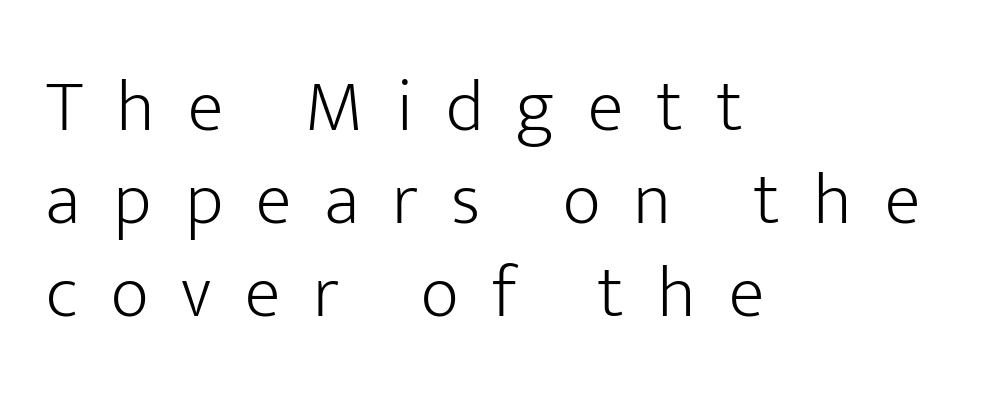
Q: Is the text bold? A: No.
Q: Is the text italic (slanted)? A: No, it is upright.
Q: Is the typeface a serif or a sans-serif typeface? A: Sans-serif.
Q: Is the text underlined? A: No.
Q: How is the paragraph aligned? A: Left-aligned.
Q: Is the spacing between letters normal or unusually wide? A: Unusually wide.
Q: Is the spacing between lines tight, normal or loose? A: Normal.
Q: Width (condensed, normal, or wide)? A: Normal.
Q: Stroke contrast? A: Low.
Q: x-height? A: Medium.
Q: Monospaced? A: No.
